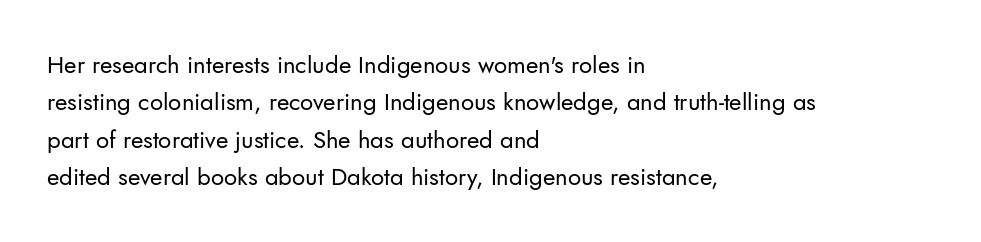
The image shows 24 px text type, upright; set left-aligned, normal line spacing (1.56x), normal letter spacing, not underlined.
